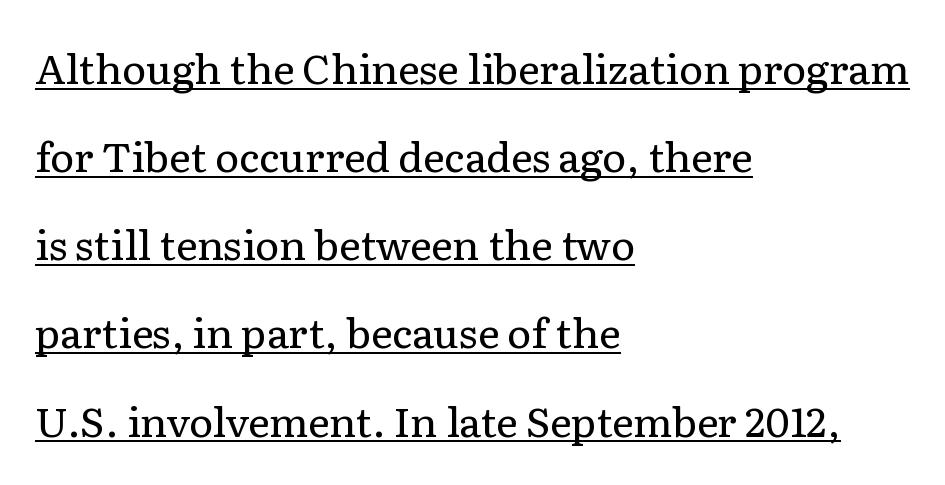
{"serif": "yes", "italic": "no", "bold": "no", "weight": "regular", "width": "normal", "stroke_contrast": "low", "x_height": "medium", "monospaced": "no", "underline": "yes", "align": "left", "line_spacing": "loose", "line_spacing_ratio": 2.15, "letter_spacing": "normal", "letter_spacing_em": 0.0, "glyph_px": 41}
